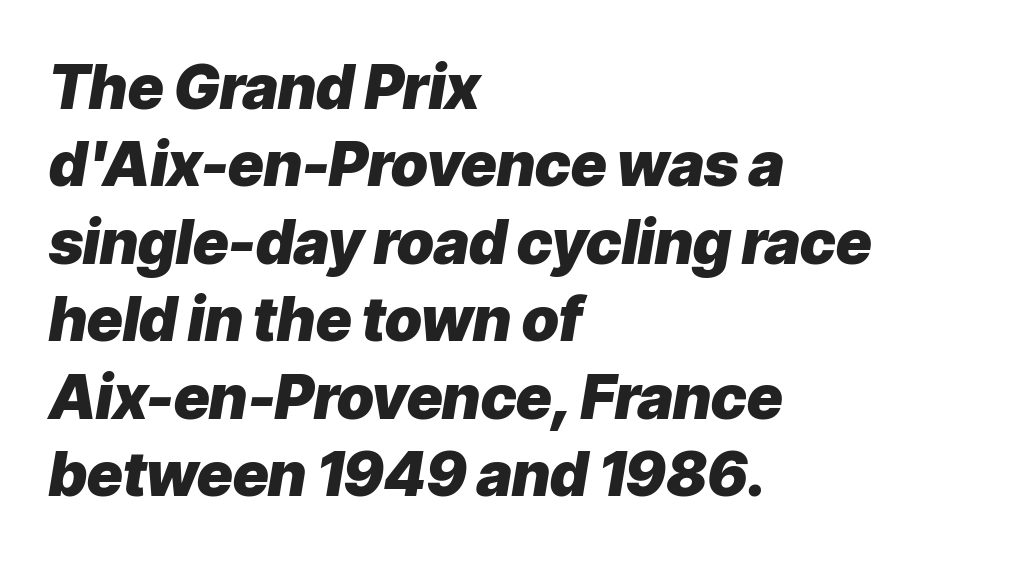
The image shows 61 px heavy type, italic (leaning right); set left-aligned, normal line spacing (1.27x), normal letter spacing, not underlined; low stroke contrast and a medium x-height.
